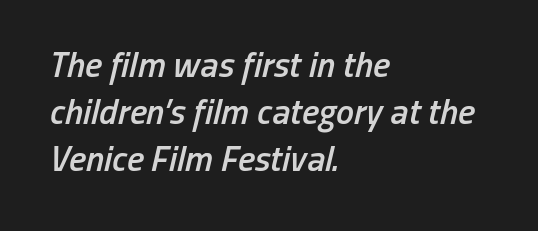
Emphasis by weight is partial: semibold. The paragraph has a hard left edge and a soft right edge. Spacing verdict: proportional, widths tailored to each character. Each row of text sits above clean, open space. Quick note: italic. Leading: standard.
